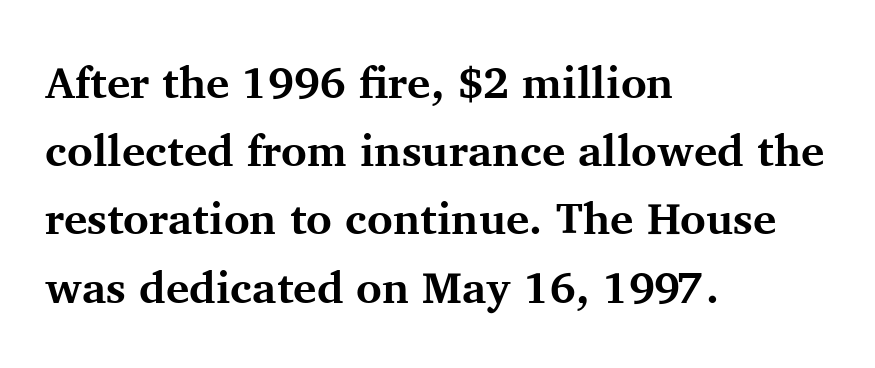
Q: Is the text bold? A: Yes.
Q: Is the text italic (slanted)? A: No, it is upright.
Q: Is the typeface a serif or a sans-serif typeface? A: Serif.
Q: Is the text underlined? A: No.
Q: How is the paragraph aligned? A: Left-aligned.
Q: Is the spacing between letters normal or unusually wide? A: Normal.
Q: Is the spacing between lines tight, normal or loose? A: Normal.
Q: Width (condensed, normal, or wide)? A: Normal.
Q: Stroke contrast? A: Medium.
Q: x-height? A: Medium.
Q: Monospaced? A: No.
